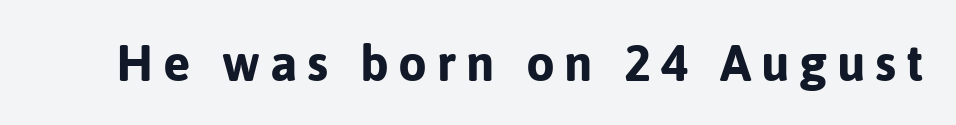
Type without underlining. A sans-serif font was chosen for this passage. Proportional: the letters do not fall into vertical columns. Is the type bold? Yes — the strokes are clearly thick and heavy.
